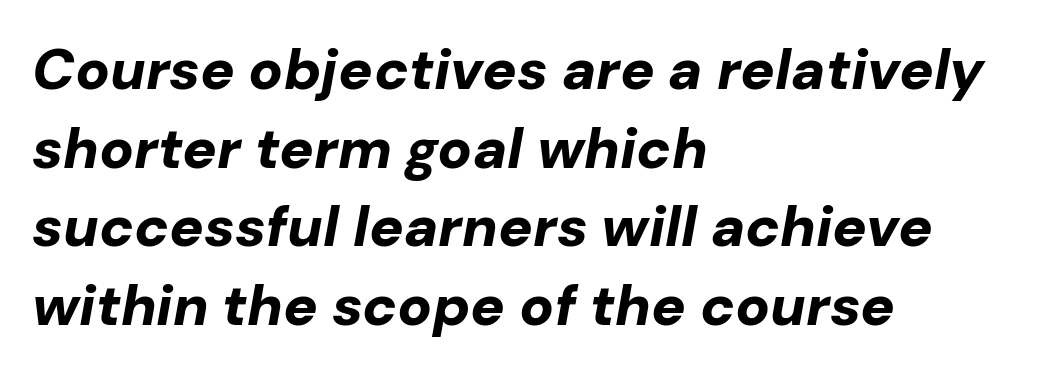
Descender tails drop into unmarked territory. Does the lettering tilt? It does — this is italic. In terms of leading, this rendering sits right in the middle. Nothing unusual about the tracking: characters are spaced as the font intends.
